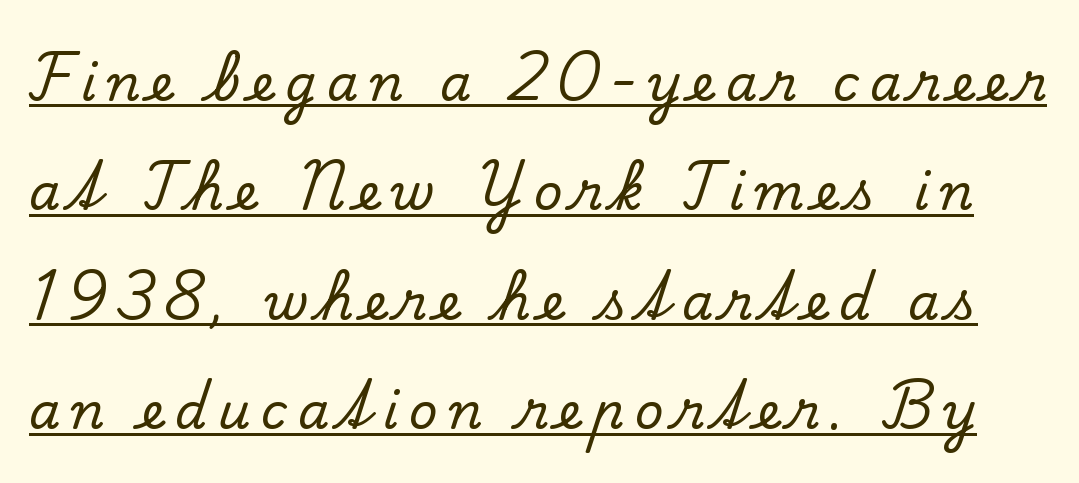
The line-height multiplier appears high, well above default. Font category for this specimen: serif. The tracking reads as deliberately expanded to a designer's eye. Notice how a bar underscores the lettering throughout. Varying glyph widths throughout — classic text-font behaviour.
